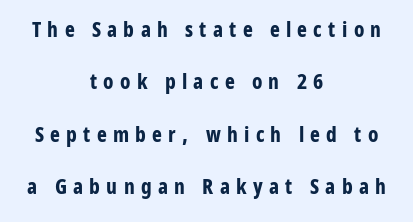
Designer's note — italics off, roman on. The gap between lines stays unmarked. A dark, heavy texture on the line: the type is bold. In CSS terms this would be text-align: center. The lines are spread far apart with generous leading.
